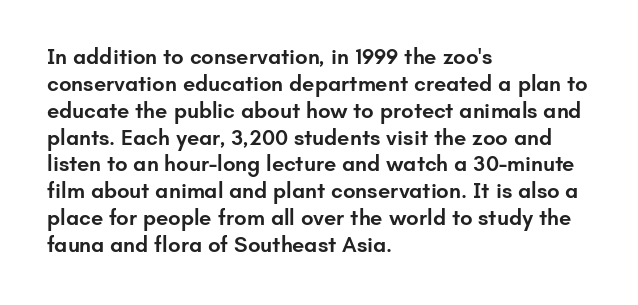
Letters rest on an invisible, unmarked baseline. Notice how the stems are strictly vertical — no italics here. In terms of letterspacing, this is plain default setting. This is moderately heavy type, rendered in semibold. Reading down the block, your eye returns to a fixed left position each line.
